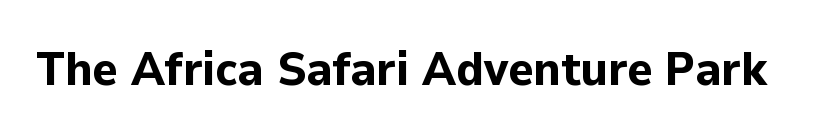
Letterform terminals end flat and unadorned throughout the passage. The gaps between neighbouring characters are ordinary and unremarkable. Each letter keeps its own natural width here, so spacing adapts to shape. Quick note: underline off. Heavy-handed strokes throughout: this text is bold. Posture: straight, roman, zero tilt.
